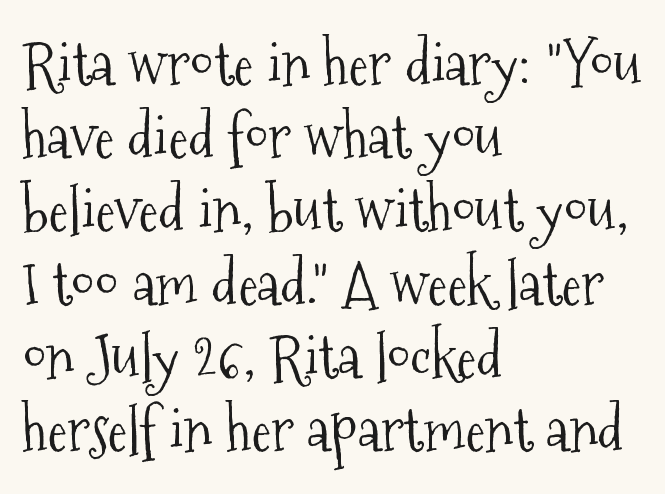
{"serif": "yes", "italic": "no", "bold": "no", "weight": "light", "width": "condensed", "stroke_contrast": "medium", "x_height": "medium", "monospaced": "no", "underline": "no", "align": "left", "line_spacing_ratio": 1.22, "letter_spacing": "normal", "letter_spacing_em": 0.0, "glyph_px": 60}
